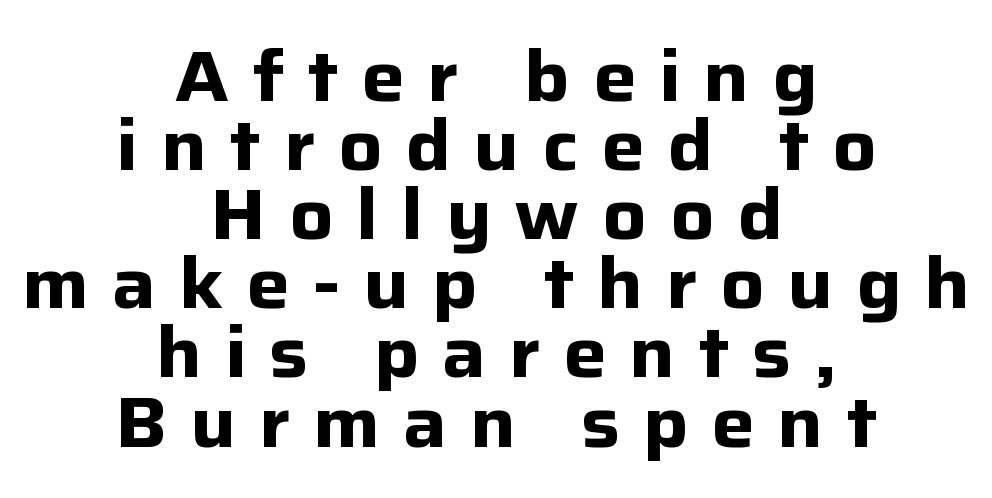
Q: Is the text bold? A: Yes.
Q: Is the text italic (slanted)? A: No, it is upright.
Q: Is the typeface a serif or a sans-serif typeface? A: Sans-serif.
Q: Is the text underlined? A: No.
Q: How is the paragraph aligned? A: Centered.
Q: Is the spacing between letters normal or unusually wide? A: Unusually wide.
Q: Is the spacing between lines tight, normal or loose? A: Tight.
Q: Width (condensed, normal, or wide)? A: Normal.
Q: Stroke contrast? A: Low.
Q: x-height? A: Medium.
Q: Monospaced? A: No.
